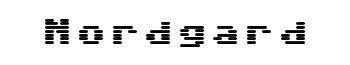
{"serif": "no", "italic": "no", "width": "wide", "stroke_contrast": "medium", "x_height": "medium", "underline": "no", "glyph_px": 30}
